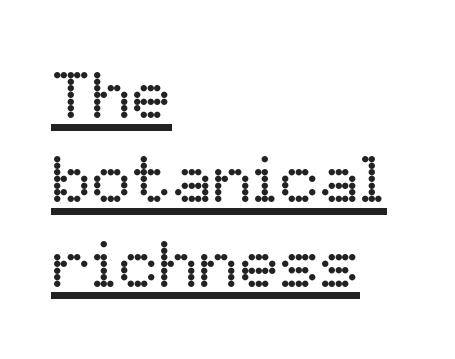
The image shows 67 px regular-weight type, upright; set left-aligned, normal line spacing (1.26x), normal letter spacing, underlined; low stroke contrast and a medium x-height.
